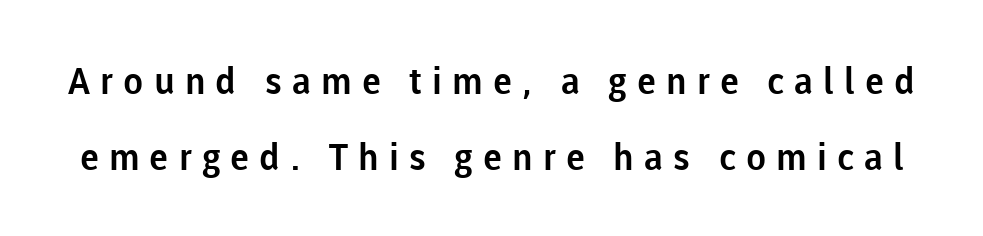
{"serif": "no", "italic": "no", "width": "normal", "stroke_contrast": "low", "x_height": "medium", "monospaced": "no", "underline": "no", "line_spacing": "loose", "line_spacing_ratio": 2.05, "letter_spacing": "wide", "letter_spacing_em": 0.27, "glyph_px": 37}
